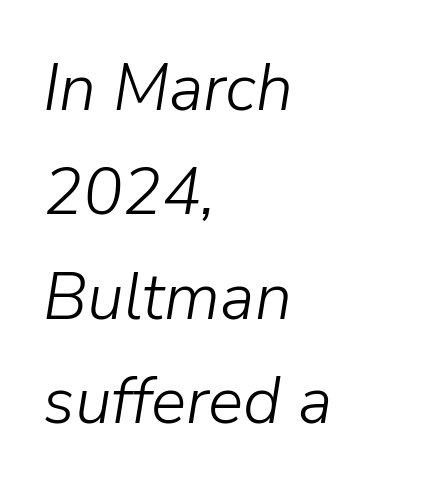
Short note: letters normally spaced. The strip under each line holds only bare page. A classic flush-left, rag-right setting is used for this passage. Compared with typical paragraphs, the rows here are spaced about the same. There's an unmistakable incline to the writing here.
